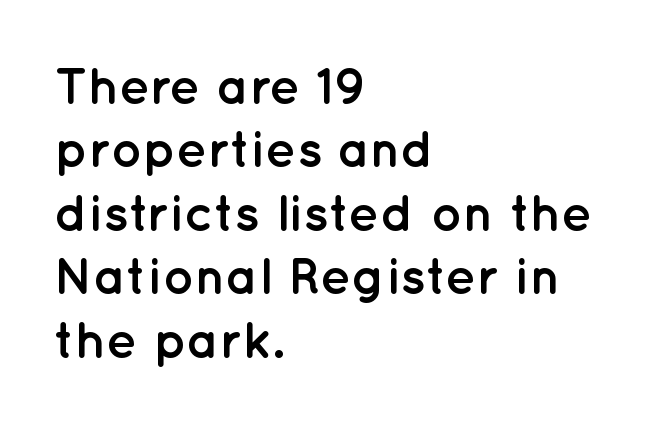
Q: Is the text bold? A: Yes.
Q: Is the text italic (slanted)? A: No, it is upright.
Q: Is the typeface a serif or a sans-serif typeface? A: Sans-serif.
Q: Is the text underlined? A: No.
Q: How is the paragraph aligned? A: Left-aligned.
Q: Is the spacing between letters normal or unusually wide? A: Normal.
Q: Width (condensed, normal, or wide)? A: Normal.
Q: Stroke contrast? A: Low.
Q: x-height? A: Medium.
Q: Monospaced? A: No.
